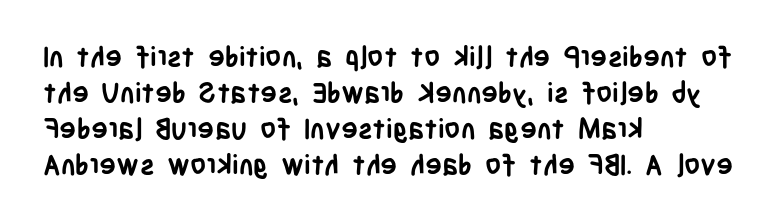
Q: Is the text bold? A: Yes.
Q: Is the text italic (slanted)? A: No, it is upright.
Q: Is the typeface a serif or a sans-serif typeface? A: Sans-serif.
Q: Is the text underlined? A: No.
Q: How is the paragraph aligned? A: Left-aligned.
Q: Is the spacing between letters normal or unusually wide? A: Normal.
Q: Is the spacing between lines tight, normal or loose? A: Normal.
Q: Width (condensed, normal, or wide)? A: Condensed.
Q: Stroke contrast? A: Low.
Q: x-height? A: Large.
Q: Monospaced? A: No.
